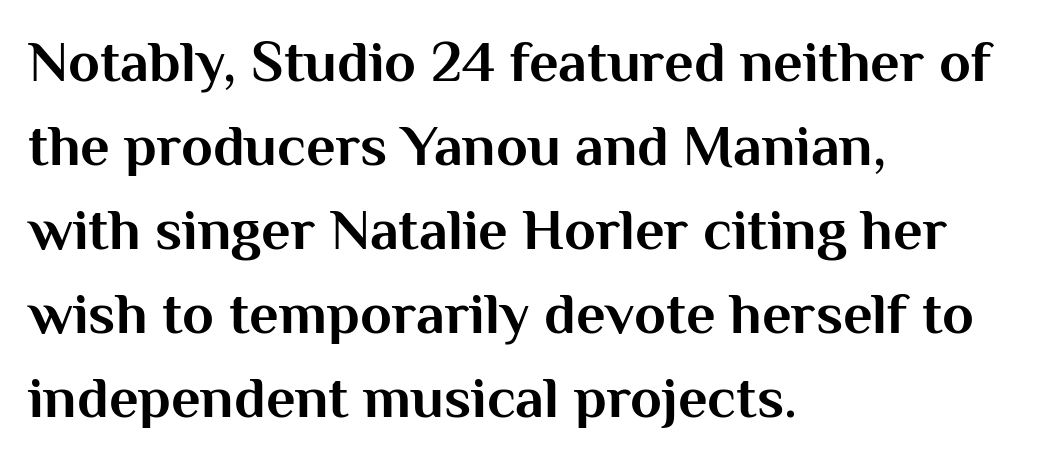
Q: Is the text bold? A: Yes.
Q: Is the text italic (slanted)? A: No, it is upright.
Q: Is the typeface a serif or a sans-serif typeface? A: Sans-serif.
Q: Is the text underlined? A: No.
Q: How is the paragraph aligned? A: Left-aligned.
Q: Is the spacing between letters normal or unusually wide? A: Normal.
Q: Is the spacing between lines tight, normal or loose? A: Normal.
Q: Width (condensed, normal, or wide)? A: Normal.
Q: Stroke contrast? A: Medium.
Q: x-height? A: Medium.
Q: Monospaced? A: No.
